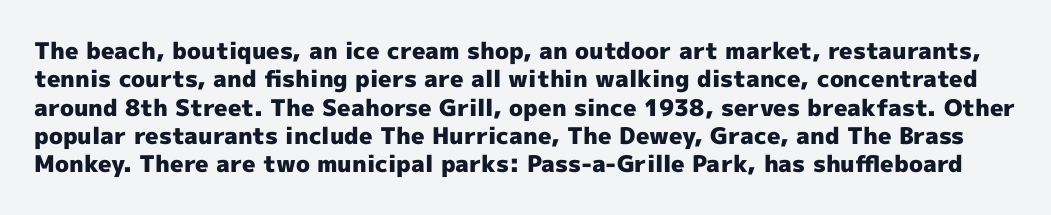
Q: Is the text bold? A: Yes.
Q: Is the text italic (slanted)? A: No, it is upright.
Q: Is the text underlined? A: No.
Q: Is the spacing between letters normal or unusually wide? A: Normal.
